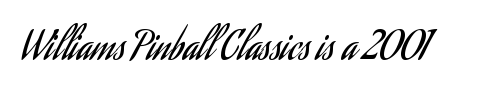
{"serif": "no", "bold": "no", "weight": "regular", "width": "condensed", "stroke_contrast": "low", "x_height": "small", "monospaced": "no", "underline": "no", "letter_spacing": "normal", "letter_spacing_em": 0.0, "glyph_px": 39}
